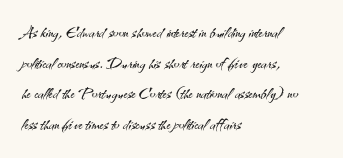
The image shows 21 px text type; set left-aligned, normal line spacing (1.46x), normal letter spacing, not underlined.
